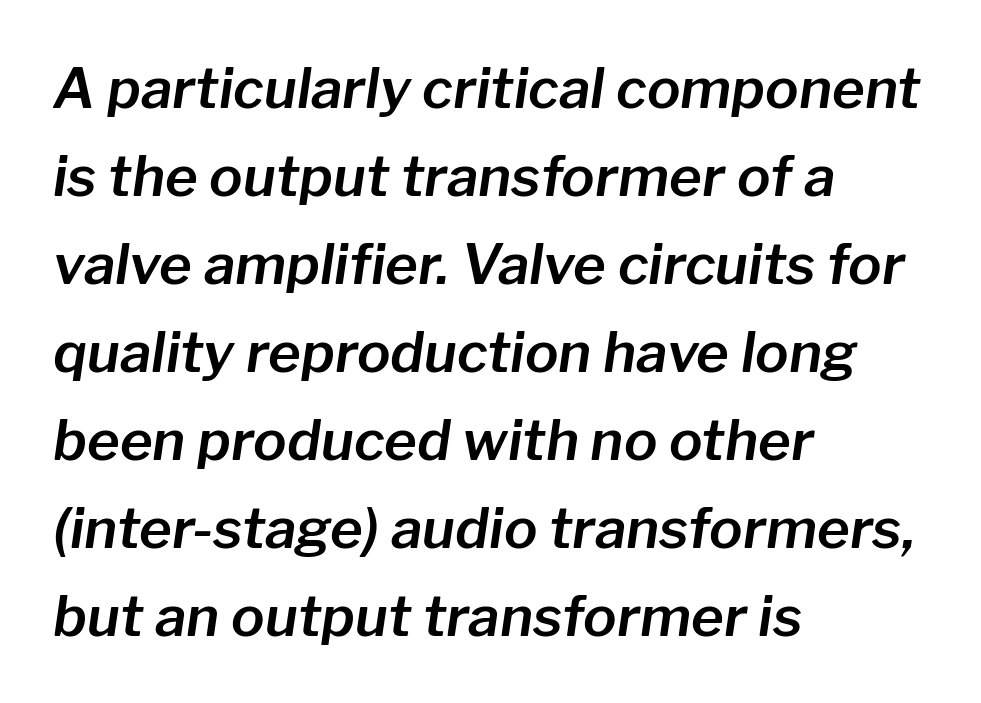
The specimen reads as italic at a glance. The area under the type is left untouched. Spacing between characters is what you'd get straight out of the box. Compared with a centered layout, this one pins lines to the left instead. Rows of type keep a routine distance in the vertical direction. A typesetter would call this proportional, since set widths differ per character.
